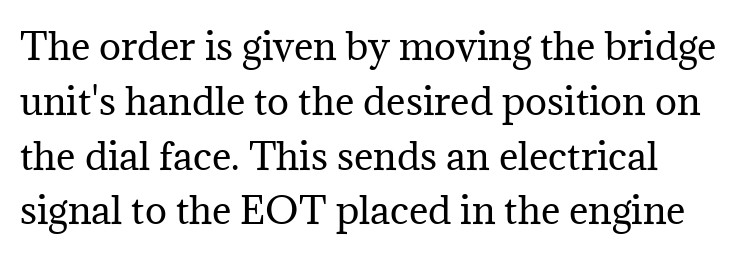
Q: Is the text bold? A: No.
Q: Is the text italic (slanted)? A: No, it is upright.
Q: Is the typeface a serif or a sans-serif typeface? A: Serif.
Q: Is the text underlined? A: No.
Q: How is the paragraph aligned? A: Left-aligned.
Q: Is the spacing between letters normal or unusually wide? A: Normal.
Q: Is the spacing between lines tight, normal or loose? A: Normal.
Q: Width (condensed, normal, or wide)? A: Normal.
Q: Stroke contrast? A: Medium.
Q: x-height? A: Medium.
Q: Monospaced? A: No.
